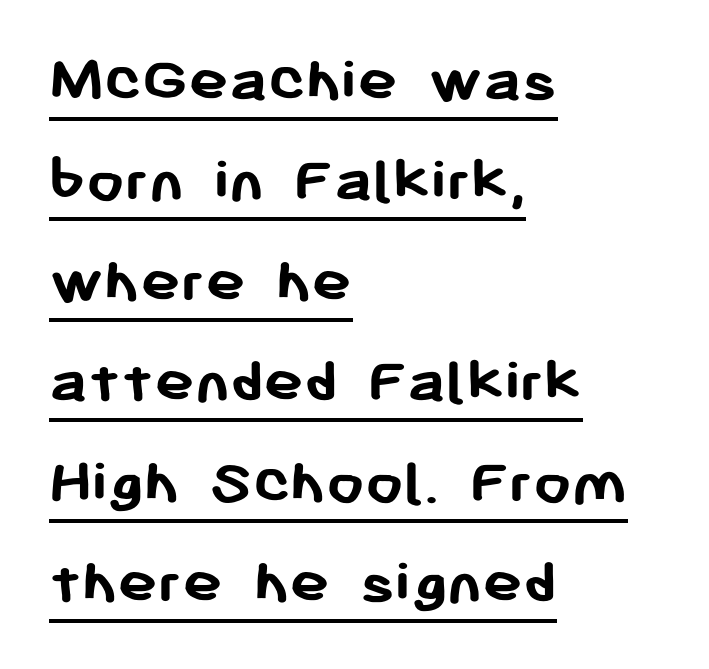
{"serif": "no", "italic": "no", "bold": "yes", "weight": "semibold", "width": "normal", "stroke_contrast": "low", "x_height": "medium", "monospaced": "no", "underline": "yes", "align": "left", "line_spacing": "normal", "line_spacing_ratio": 1.5, "letter_spacing": "normal", "letter_spacing_em": 0.0, "glyph_px": 67}
